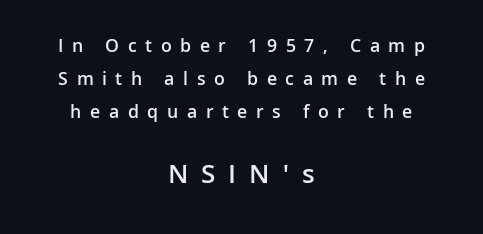
The image shows 28 px semibold sans-serif type, upright; set centered, line spacing 1.75x, unusually wide letter spacing (+0.45 em), not underlined; the second (bottom) block is 1.47x larger; low stroke contrast and a medium x-height.
